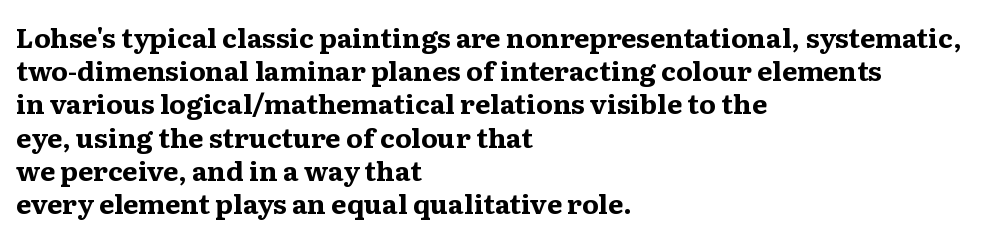
{"italic": "no", "bold": "yes", "underline": "no", "align": "left", "line_spacing_ratio": 1.23, "letter_spacing": "normal", "letter_spacing_em": 0.0, "glyph_px": 27}
